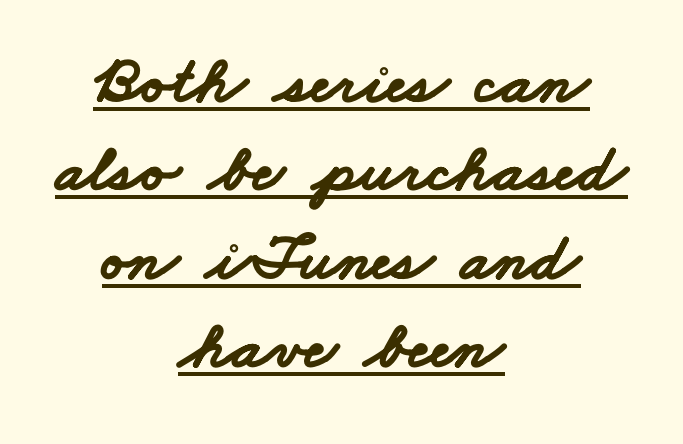
Q: Is the text bold? A: Yes.
Q: Is the typeface a serif or a sans-serif typeface? A: Sans-serif.
Q: Is the text underlined? A: Yes.
Q: How is the paragraph aligned? A: Centered.
Q: Is the spacing between letters normal or unusually wide? A: Normal.
Q: Is the spacing between lines tight, normal or loose? A: Normal.
Q: Width (condensed, normal, or wide)? A: Wide.
Q: Stroke contrast? A: Low.
Q: x-height? A: Small.
Q: Monospaced? A: No.
